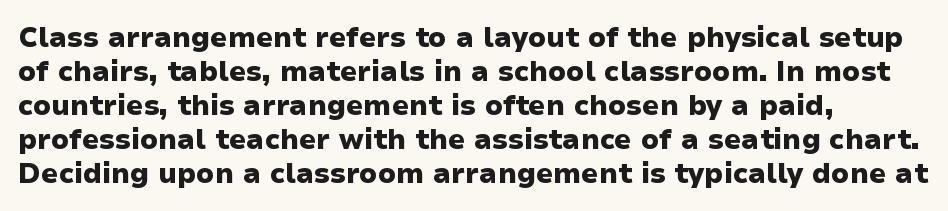
{"serif": "no", "italic": "no", "bold": "yes", "weight": "heavy", "width": "normal", "stroke_contrast": "low", "x_height": "medium", "monospaced": "no", "underline": "no", "align": "left", "line_spacing_ratio": 1.21, "letter_spacing": "normal", "letter_spacing_em": 0.0, "glyph_px": 28}
